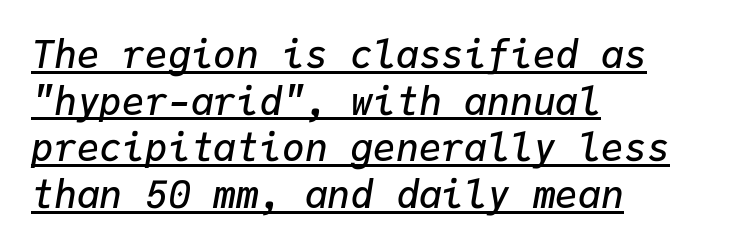
{"italic": "yes", "lean": "right", "slant_degrees": 9, "bold": "semi", "weight": "semibold", "width": "normal", "stroke_contrast": "low", "x_height": "medium", "monospaced": "yes", "underline": "yes", "align": "left", "line_spacing_ratio": 1.23, "letter_spacing": "normal", "letter_spacing_em": 0.0, "glyph_px": 38}
